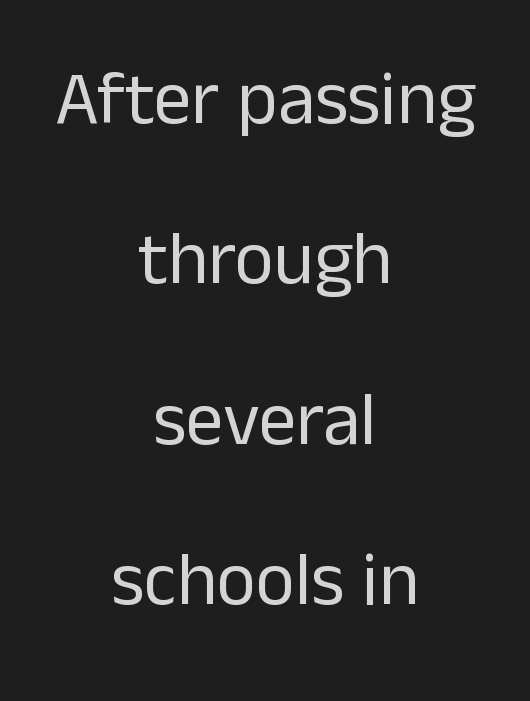
{"serif": "no", "italic": "no", "bold": "no", "weight": "regular", "width": "normal", "stroke_contrast": "low", "x_height": "medium", "monospaced": "no", "underline": "no", "align": "center", "line_spacing": "loose", "line_spacing_ratio": 2.14, "letter_spacing": "normal", "letter_spacing_em": 0.0, "glyph_px": 75}
